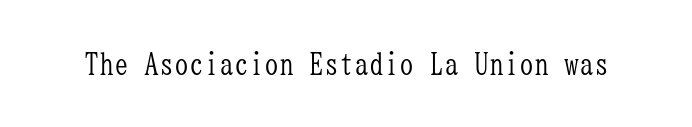
Q: Is the text bold? A: No.
Q: Is the text italic (slanted)? A: No, it is upright.
Q: Is the typeface a serif or a sans-serif typeface? A: Serif.
Q: Is the text underlined? A: No.
Q: Is the spacing between letters normal or unusually wide? A: Normal.
Q: Width (condensed, normal, or wide)? A: Condensed.
Q: Stroke contrast? A: Low.
Q: x-height? A: Medium.
Q: Monospaced? A: Yes.
